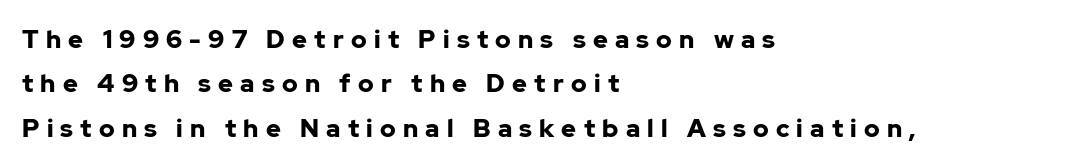
Q: Is the text bold? A: Yes.
Q: Is the text italic (slanted)? A: No, it is upright.
Q: Is the text underlined? A: No.
Q: How is the paragraph aligned? A: Left-aligned.
Q: Is the spacing between letters normal or unusually wide? A: Unusually wide.
